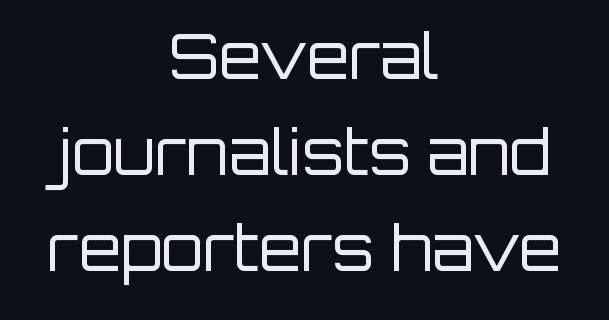
No extra tracking has been applied to these lines. Descenders hang freely into open space. The face used here is a sans, in the tradition of grotesques and geometrics. Think standard paragraph weight, or any step lighter than that. Posture: upright roman.
